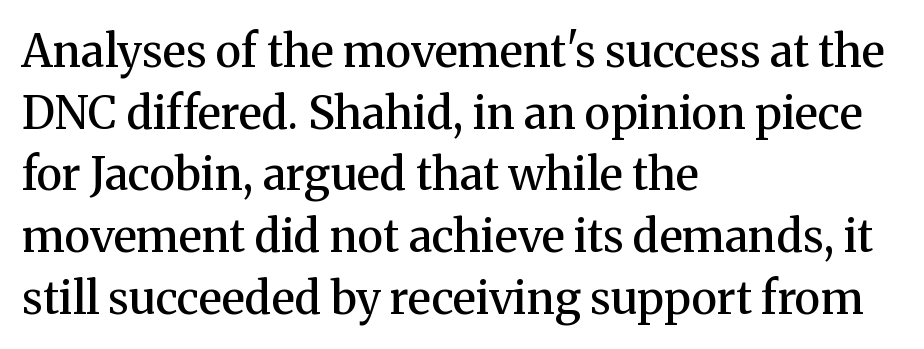
Q: Is the text bold? A: Semi-bold.
Q: Is the text italic (slanted)? A: No, it is upright.
Q: Is the typeface a serif or a sans-serif typeface? A: Serif.
Q: Is the text underlined? A: No.
Q: How is the paragraph aligned? A: Left-aligned.
Q: Is the spacing between letters normal or unusually wide? A: Normal.
Q: Is the spacing between lines tight, normal or loose? A: Normal.
Q: Width (condensed, normal, or wide)? A: Normal.
Q: Stroke contrast? A: Medium.
Q: x-height? A: Medium.
Q: Monospaced? A: No.
